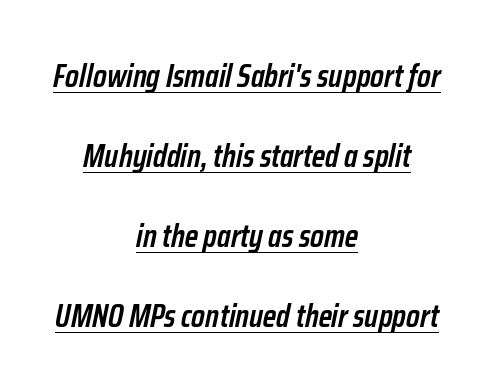
This is oblique type, the kind used for emphasis or titles. As a designer I'd log this as weight 600, semibold. The rendering uses the underline text-decoration. How are the letters spaced? Ordinarily, with no added tracking. This sample is center-justified, so both line endings float freely.
